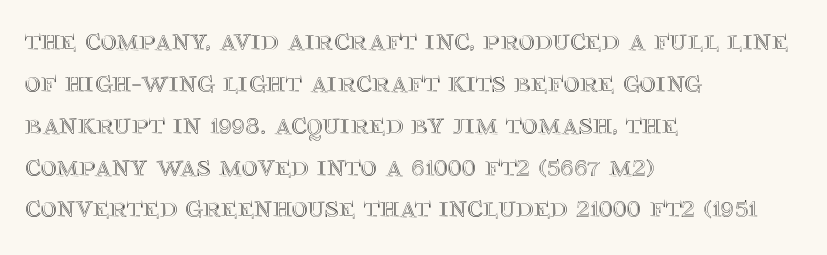
{"italic": "no", "width": "normal", "x_height": "large", "monospaced": "no", "underline": "no", "align": "left", "line_spacing": "normal", "line_spacing_ratio": 1.35, "letter_spacing": "normal", "letter_spacing_em": 0.0, "glyph_px": 31}
